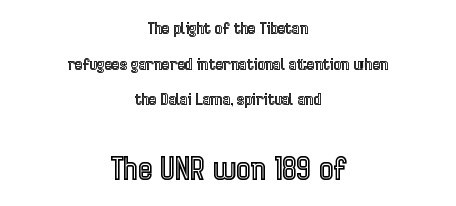
Q: Is the text italic (slanted)? A: No, it is upright.
Q: Is the text underlined? A: No.
Q: How is the paragraph aligned? A: Centered.
Q: Is the spacing between letters normal or unusually wide? A: Normal.
Q: Is the spacing between lines tight, normal or loose? A: Loose.
Q: Which block of text is set in a larger size, the first (top) or the second (bottom)? A: The second (bottom) one.
Q: Width (condensed, normal, or wide)? A: Condensed.
Q: x-height? A: Medium.
Q: Monospaced? A: No.
